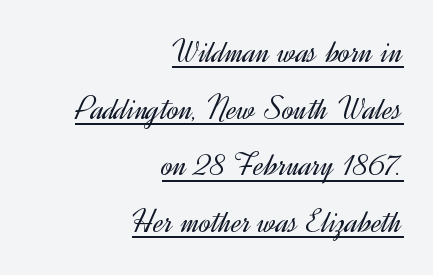
The image shows 35 px light sans-serif type; set right-aligned, normal line spacing (1.62x), normal letter spacing, underlined; a small x-height.
